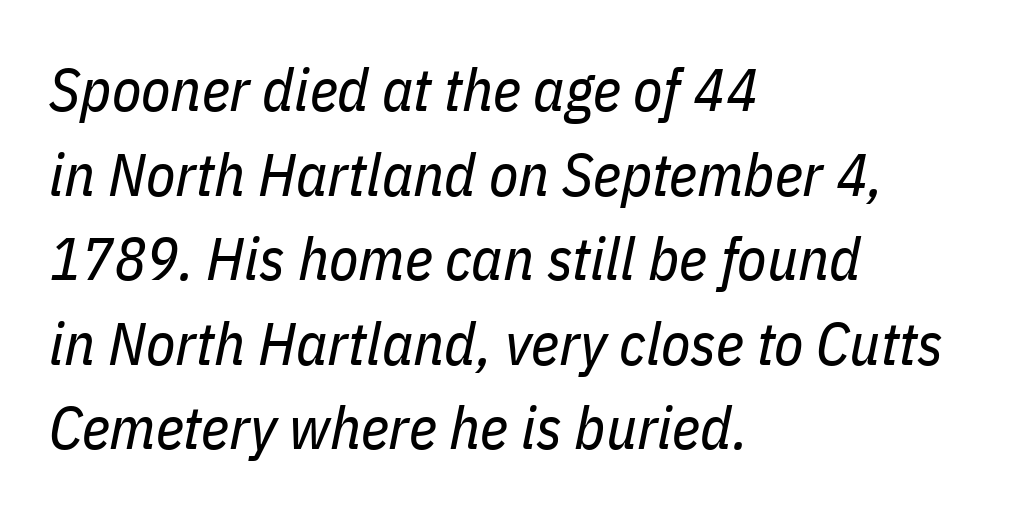
{"italic": "yes", "lean": "right", "slant_degrees": 11, "bold": "no", "weight": "regular", "width": "condensed", "stroke_contrast": "low", "x_height": "medium", "monospaced": "no", "underline": "no", "align": "left", "line_spacing": "normal", "line_spacing_ratio": 1.41, "letter_spacing": "normal", "letter_spacing_em": 0.0, "glyph_px": 60}
